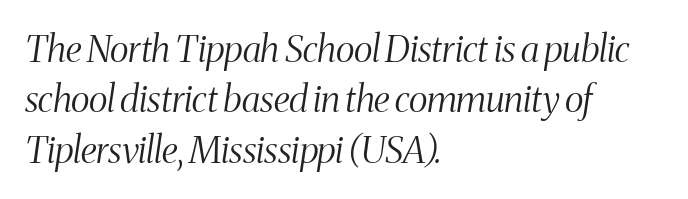
Underlining? Definitely not there. Notice how the stems are inclined rather than vertical — that's the hallmark of italics. You could call the tracking neutral — neither tight nor loose. Successive baselines arrive at the customary interval. Character widths vary here, with narrow letters taking less room than wide ones.
